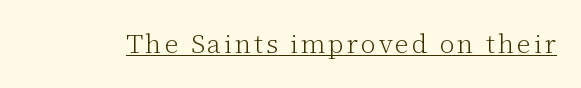
This is not heavy type; no bold has been used. A roman cut, with each character standing at attention. Is there an underline? Yes — a line sits under the letters.
